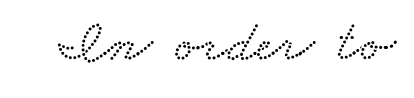
Observe the ordinary spacing: letters are neighbours, not strangers. This sample has the flowing, uneven cadence of proportional lettering. Letters rest on an invisible, unmarked baseline.
